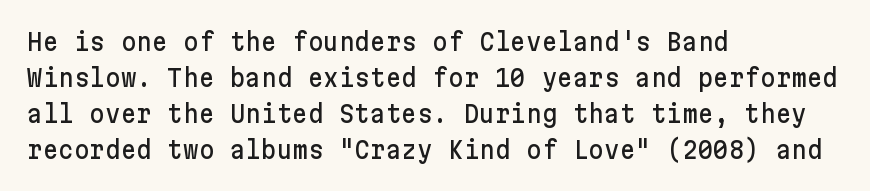
The image shows 24 px text type, upright; set left-aligned, normal line spacing (1.5x), normal letter spacing, not underlined.
